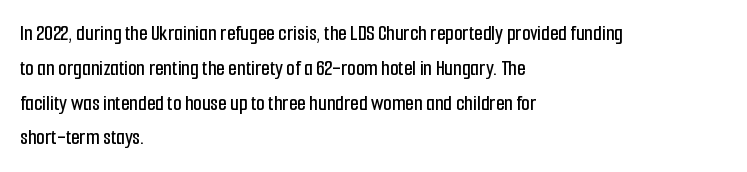
{"italic": "no", "underline": "no", "align": "left", "line_spacing": "normal", "line_spacing_ratio": 1.58, "letter_spacing": "normal", "letter_spacing_em": 0.0, "glyph_px": 22}
